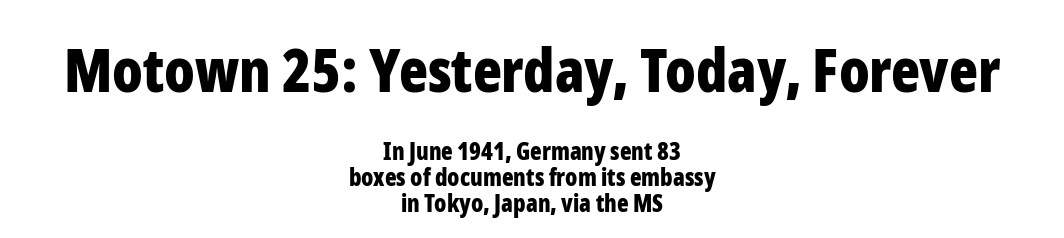
Nobody touched the tracking dial on this one. The typesetter chose a symmetrical, centered arrangement here. The face used here is proportionally spaced, like ordinary book or web type. Leading is clearly below the norm, producing a dense column. The type family on display is of the sans-serif kind. You can tell it's not italic because the verticals are truly vertical.
